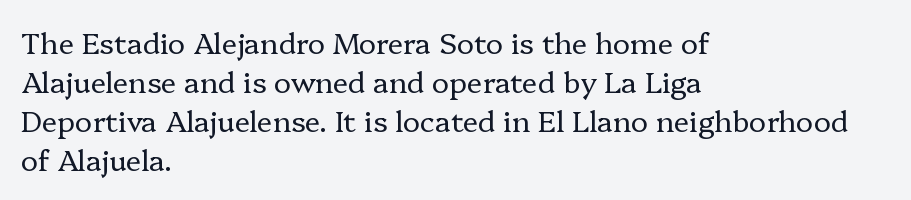
Character widths vary here, with narrow letters taking less room than wide ones. The weight would be labelled regular, book, light, or lighter still. All the whitespace from short lines collects on the right. What's the leading like? Ordinary, nothing unusual. Plain, unruled lines of type. Italic: no, the glyphs are upright roman.
